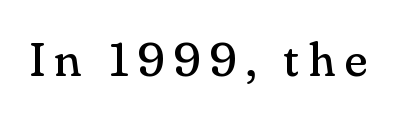
Q: Is the text bold? A: No.
Q: Is the text italic (slanted)? A: No, it is upright.
Q: Is the typeface a serif or a sans-serif typeface? A: Serif.
Q: Is the text underlined? A: No.
Q: Width (condensed, normal, or wide)? A: Normal.
Q: Stroke contrast? A: Medium.
Q: x-height? A: Small.
Q: Monospaced? A: No.
